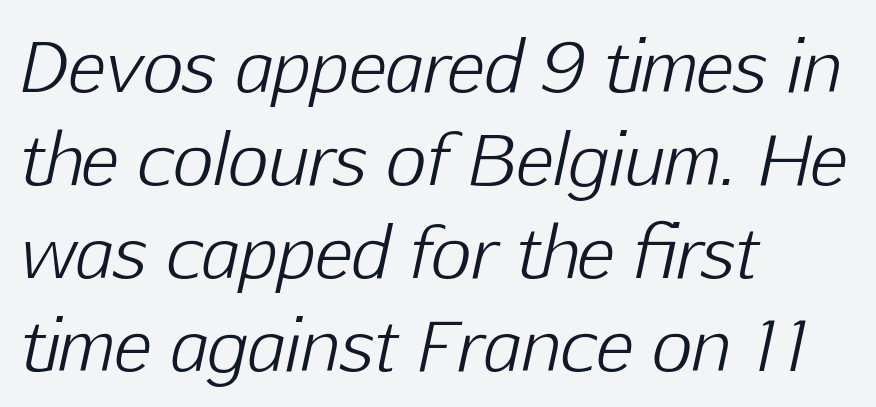
{"italic": "yes", "lean": "right", "slant_degrees": 12, "bold": "no", "weight": "light", "width": "normal", "stroke_contrast": "low", "x_height": "medium", "monospaced": "no", "underline": "no", "align": "left", "line_spacing": "normal", "line_spacing_ratio": 1.33, "letter_spacing": "normal", "letter_spacing_em": 0.0, "glyph_px": 70}
